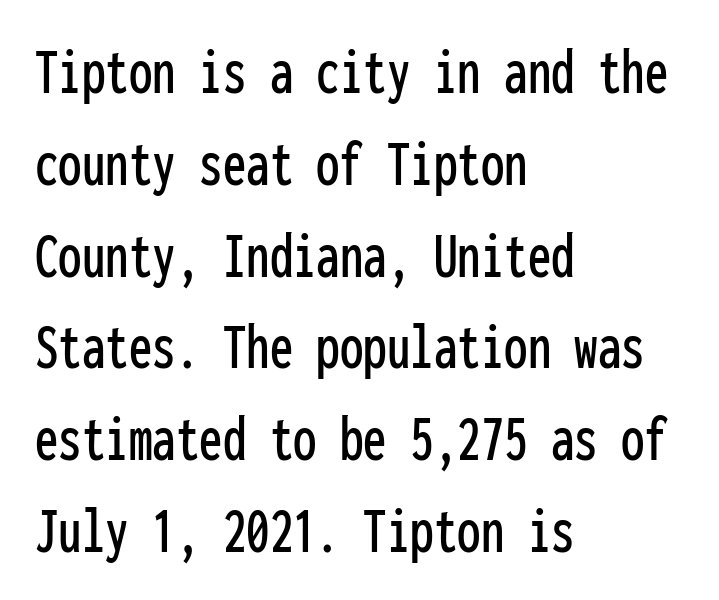
The image shows 67 px condensed sans-serif type, upright, monospaced; set left-aligned, normal line spacing (1.37x), normal letter spacing, not underlined; low stroke contrast and a medium x-height.
